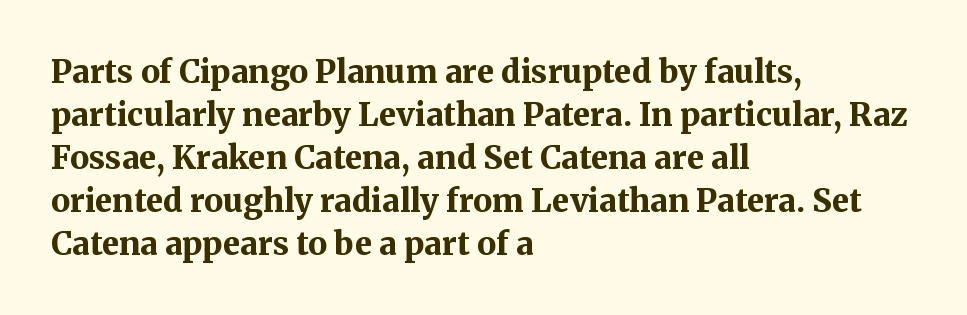
What weight is shown? A full bold with thick strokes. A typesetter would label this face a serif. A normal amount of white space separates one row of letters from the next. This sample uses an upright cut, with every glyph sitting square on the baseline.
